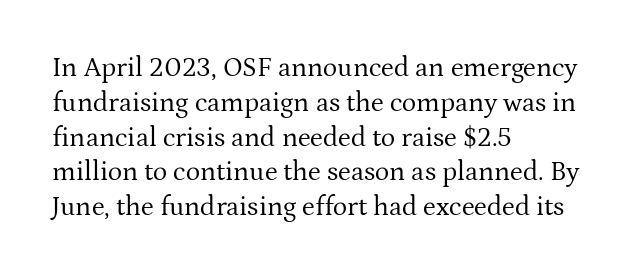
{"italic": "no", "bold": "no", "underline": "no", "align": "left", "line_spacing": "normal", "line_spacing_ratio": 1.29, "letter_spacing": "normal", "letter_spacing_em": 0.0, "glyph_px": 27}
